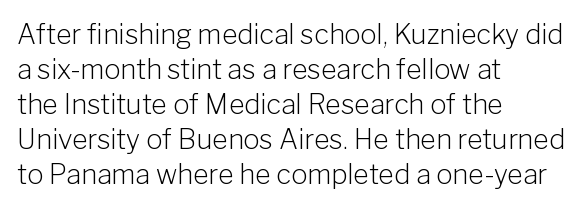
The image shows 27 px text type, upright; set left-aligned, normal line spacing (1.3x), normal letter spacing, not underlined.
